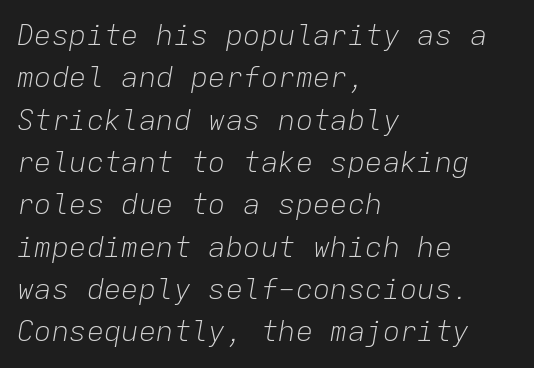
These glyphs show unthickened strokes, regular width or finer. The passage shown is typed in a monospace face where columns stay perfectly aligned. Check under the words: just untouched page. If you measured baseline to baseline, you'd find a middling distance. The lines are quadded left. Quick note: italic.
